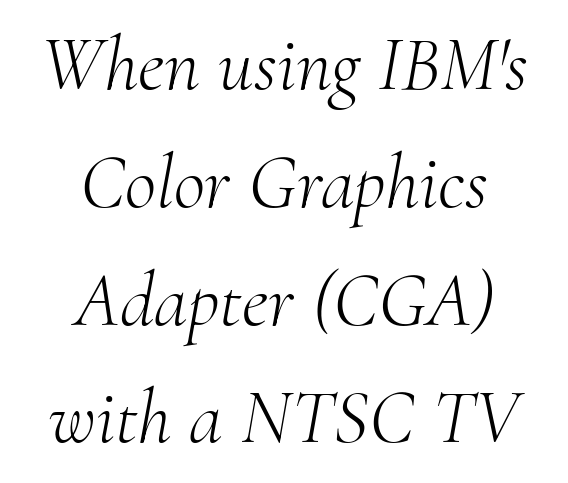
The image shows 77 px light serif type, italic (leaning right); set centered, normal line spacing (1.53x), normal letter spacing, not underlined; medium stroke contrast and a small x-height.
